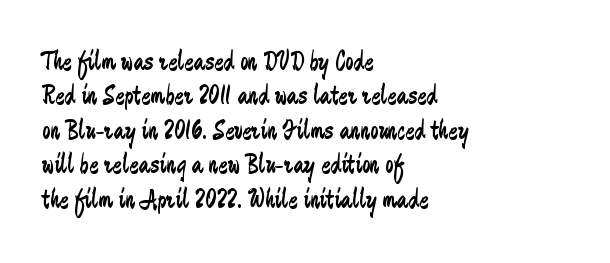
Q: Is the text bold? A: No.
Q: Is the text italic (slanted)? A: Yes.
Q: Is the typeface a serif or a sans-serif typeface? A: Sans-serif.
Q: Is the text underlined? A: No.
Q: How is the paragraph aligned? A: Left-aligned.
Q: Is the spacing between letters normal or unusually wide? A: Normal.
Q: Width (condensed, normal, or wide)? A: Condensed.
Q: Stroke contrast? A: Low.
Q: x-height? A: Small.
Q: Monospaced? A: No.
